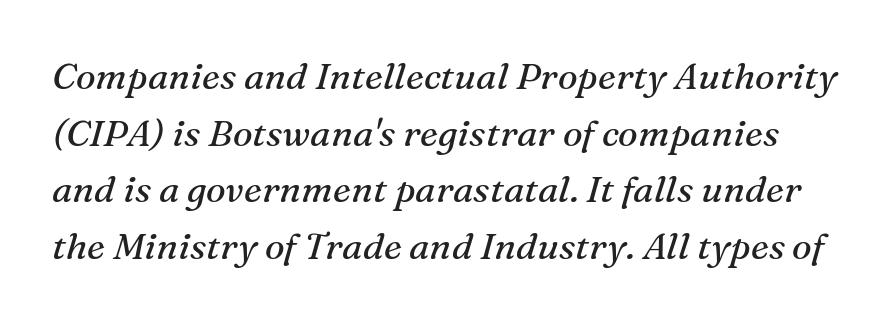
The image shows 37 px regular-weight serif type, italic (leaning right); set normal line spacing (1.53x), normal letter spacing, not underlined; medium stroke contrast and a medium x-height.
